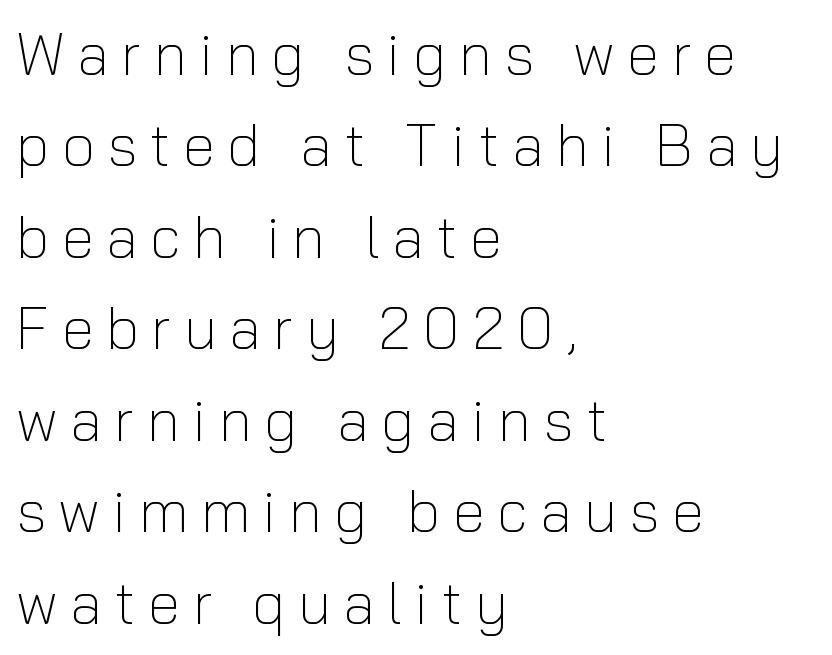
{"serif": "no", "italic": "no", "bold": "no", "weight": "light", "width": "normal", "stroke_contrast": "low", "x_height": "medium", "monospaced": "no", "underline": "no", "align": "left", "line_spacing": "normal", "line_spacing_ratio": 1.55, "letter_spacing": "wide", "letter_spacing_em": 0.21, "glyph_px": 59}
